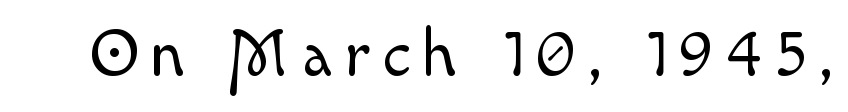
{"italic": "no", "bold": "no", "weight": "light", "width": "normal", "x_height": "small", "monospaced": "no", "underline": "no", "glyph_px": 67}
